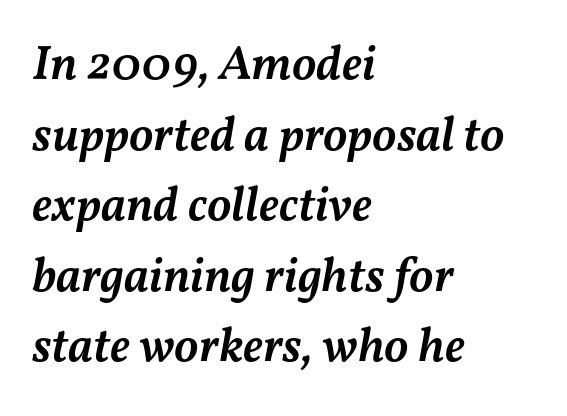
{"italic": "yes", "lean": "right", "slant_degrees": 11, "bold": "semi", "weight": "semibold", "width": "normal", "stroke_contrast": "medium", "x_height": "medium", "monospaced": "no", "underline": "no", "align": "left", "line_spacing": "normal", "line_spacing_ratio": 1.44, "letter_spacing": "normal", "letter_spacing_em": 0.0, "glyph_px": 49}
